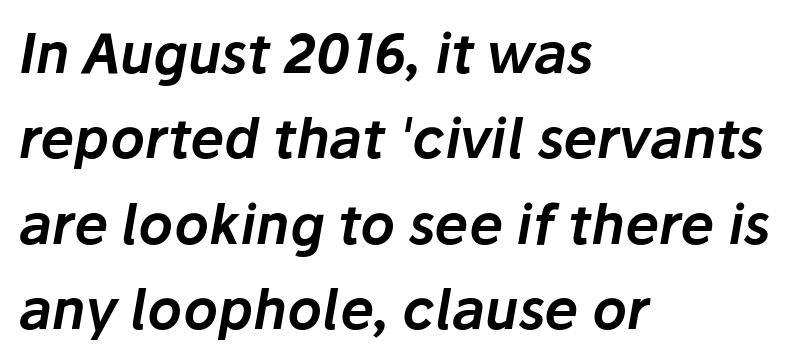
The rendering uses natural spacing where letterforms have individual widths. Nobody touched the tracking dial on this one. In terms of leading, this rendering sits right in the middle. The passage is arranged the way most books set body copy — flush left.
